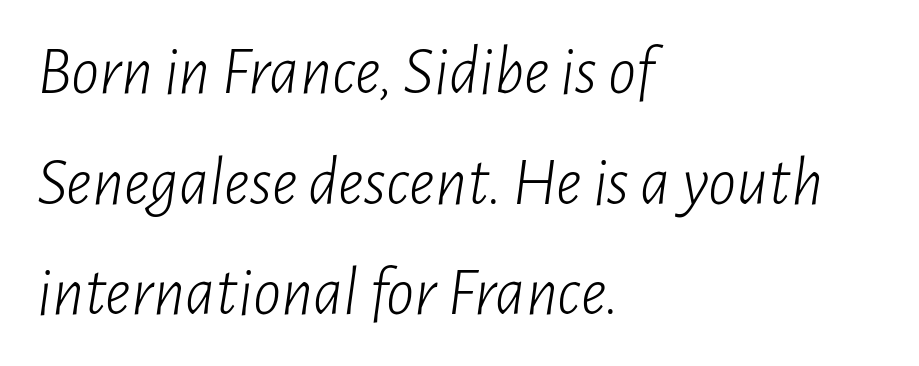
The image shows 70 px light, condensed type, italic (leaning right); set left-aligned, normal line spacing (1.58x), normal letter spacing, not underlined; low stroke contrast and a medium x-height.
